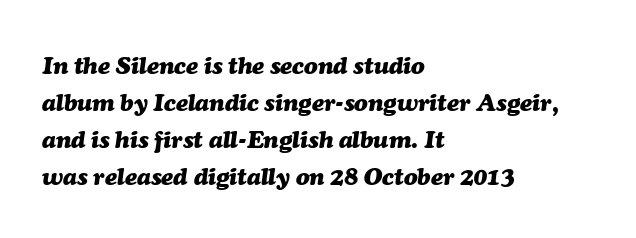
The image shows 25 px bold type, italic (leaning right); set left-aligned, normal line spacing (1.48x), normal letter spacing, not underlined.
